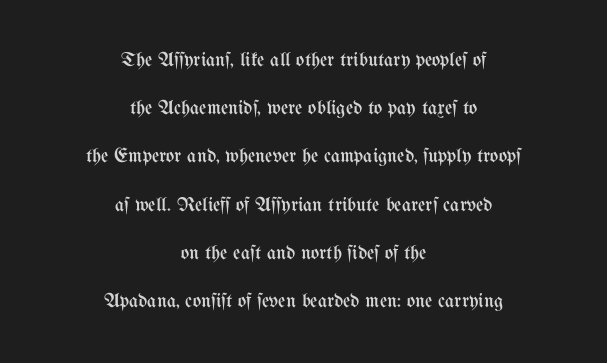
Q: Is the text bold? A: No.
Q: Is the text italic (slanted)? A: No, it is upright.
Q: Is the text underlined? A: No.
Q: How is the paragraph aligned? A: Centered.
Q: Is the spacing between letters normal or unusually wide? A: Normal.
Q: Is the spacing between lines tight, normal or loose? A: Loose.
